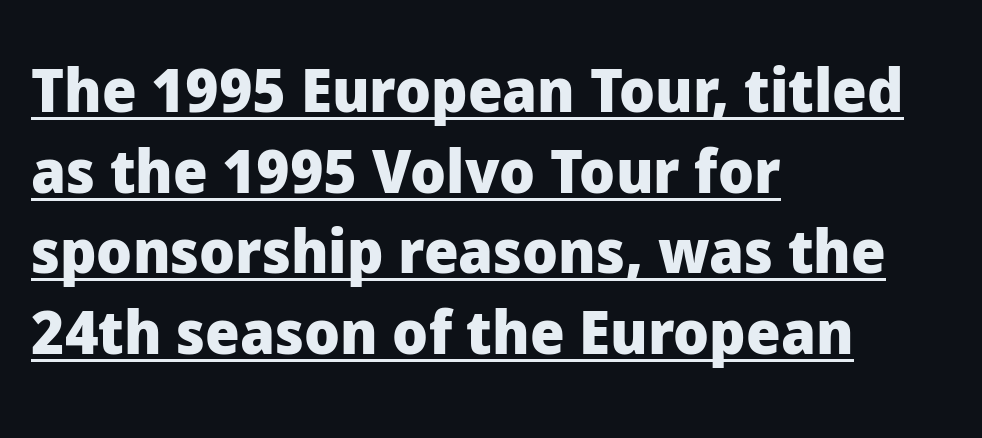
{"serif": "no", "italic": "no", "bold": "yes", "weight": "heavy", "width": "normal", "stroke_contrast": "low", "x_height": "medium", "monospaced": "no", "underline": "yes", "align": "left", "line_spacing": "normal", "line_spacing_ratio": 1.32, "letter_spacing": "normal", "letter_spacing_em": 0.0, "glyph_px": 61}
